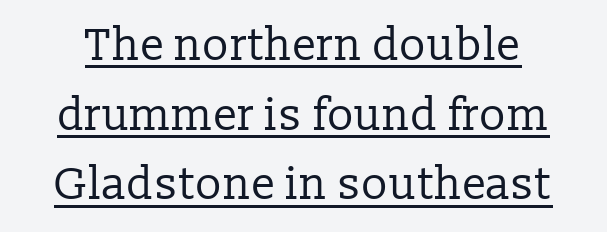
The image shows 45 px regular-weight serif type, upright; set normal line spacing (1.55x), normal letter spacing, underlined; low stroke contrast and a medium x-height.
